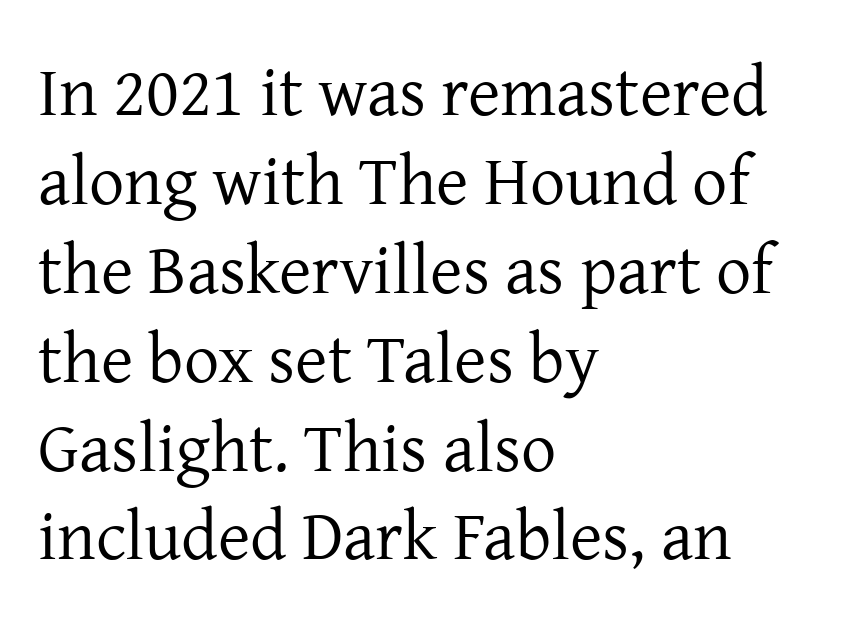
Q: Is the text bold? A: No.
Q: Is the text italic (slanted)? A: No, it is upright.
Q: Is the typeface a serif or a sans-serif typeface? A: Serif.
Q: Is the text underlined? A: No.
Q: How is the paragraph aligned? A: Left-aligned.
Q: Is the spacing between letters normal or unusually wide? A: Normal.
Q: Is the spacing between lines tight, normal or loose? A: Normal.
Q: Width (condensed, normal, or wide)? A: Normal.
Q: Stroke contrast? A: Low.
Q: x-height? A: Medium.
Q: Monospaced? A: No.
